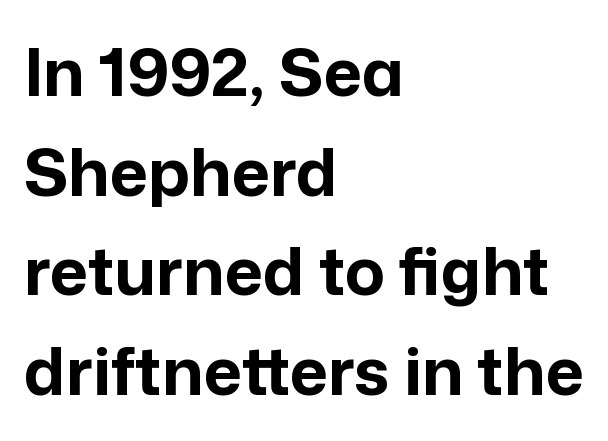
The rows are spaced the way most documents space them. The gaps between neighbouring characters are ordinary and unremarkable. I'd call this a sans setting — the letters go barefoot. Visually the block forms a straight wall on the left and a jagged coastline on the right. The specimen reads as upright at a glance. Spacing verdict: proportional, widths tailored to each character.
